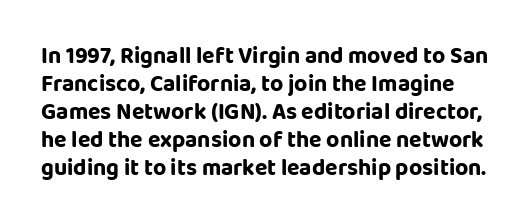
{"italic": "no", "underline": "no", "line_spacing_ratio": 1.22, "letter_spacing": "normal", "letter_spacing_em": 0.0, "glyph_px": 23}
